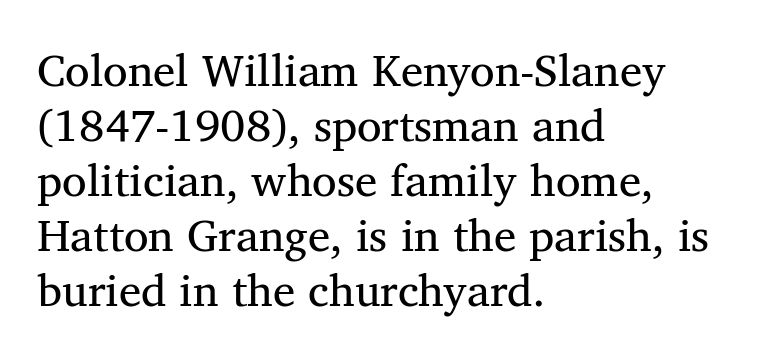
{"serif": "yes", "italic": "no", "bold": "no", "weight": "regular", "width": "normal", "stroke_contrast": "medium", "x_height": "medium", "monospaced": "no", "underline": "no", "align": "left", "line_spacing_ratio": 1.22, "letter_spacing": "normal", "letter_spacing_em": 0.0, "glyph_px": 45}
